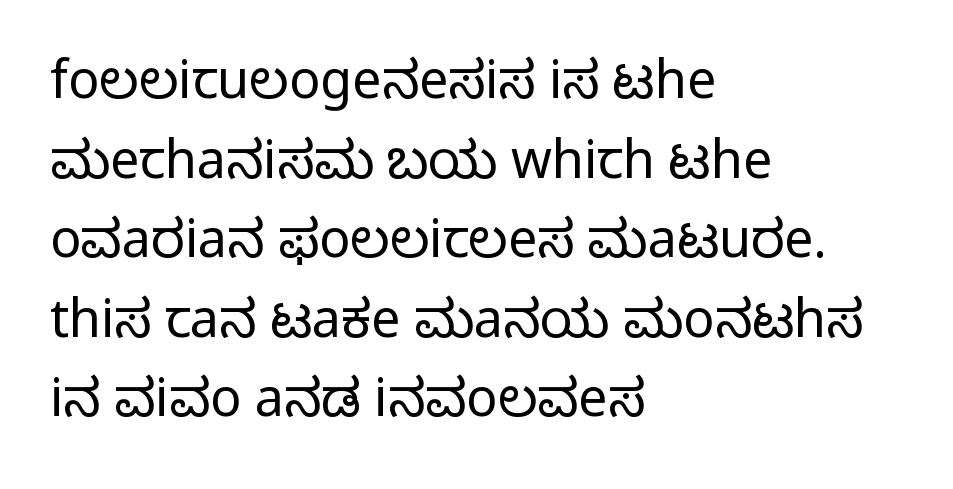
The passage shown is not underscored anywhere. The cut favours lightness, reaching ordinary text weight at its darkest. You could not count columns in this text — the font is proportionally spaced. The line texture is even and compact thanks to regular tracking. This block has exactly the height ordinary leading produces. A student would call this left alignment; a typographer would say flush left, rag right.
